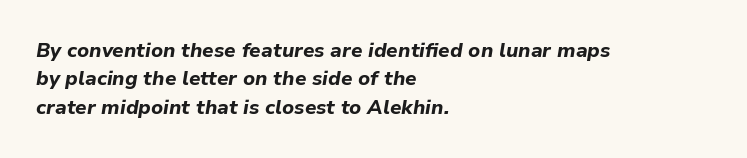
{"italic": "yes", "lean": "right", "slant_degrees": 9, "bold": "yes", "underline": "no", "align": "left", "line_spacing": "normal", "line_spacing_ratio": 1.42, "letter_spacing": "normal", "letter_spacing_em": 0.0, "glyph_px": 20}
